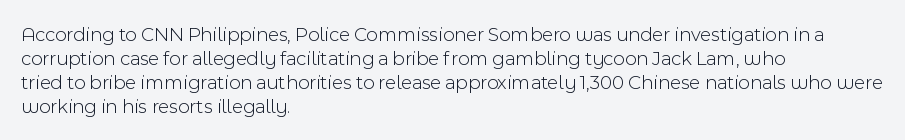
Descenders are the only things crossing below the line. Letters have the restrained weight of plain body copy at most. Where is the straight margin? On the left. Between one letter and the next there's only the usual sliver of space.
